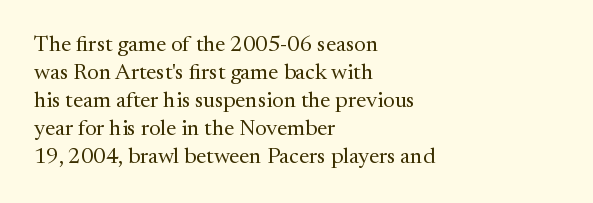
The image shows 22 px text type, upright; set left-aligned, normal line spacing (1.27x), normal letter spacing, not underlined.
